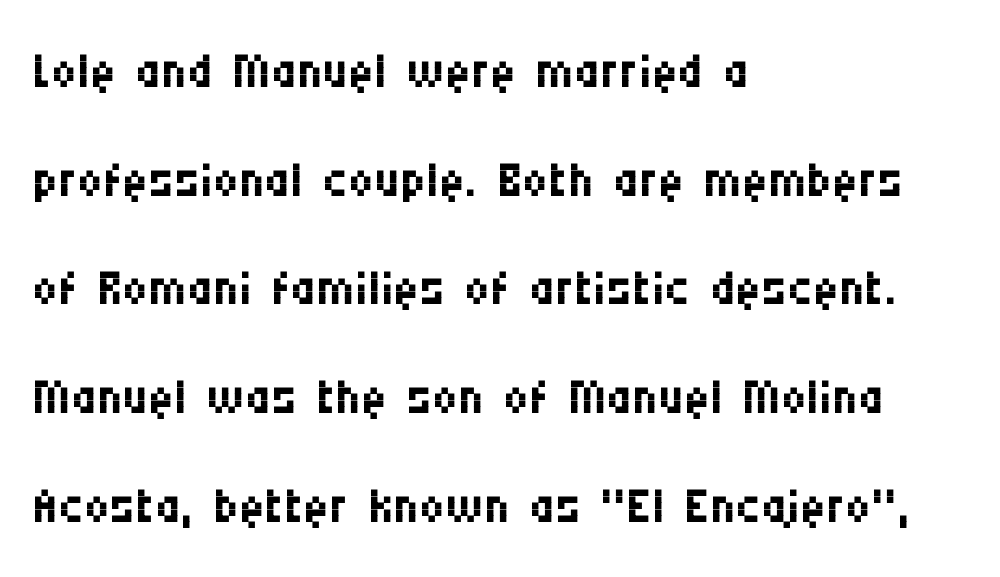
Underline: absent. Each stroke keeps to a modest, everyday thickness or less. This rendering uses left alignment, leaving the right contour irregular. Nope, not italic — everything's standing straight.
